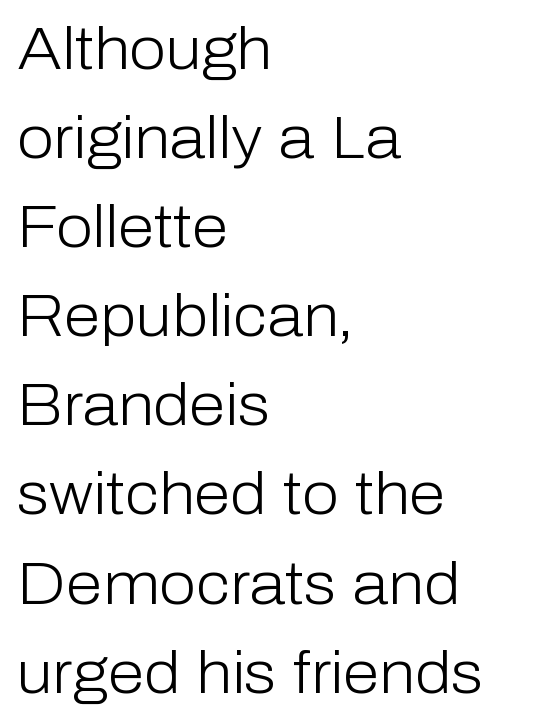
Posture: straight, roman, zero tilt. Just letters on the line, the space beneath them empty. Does extra space separate the letters? No, they use regular spacing. This sample is left-justified, so line endings fall wherever the words run out. Vertical stems look standard width or narrower in stroke.
